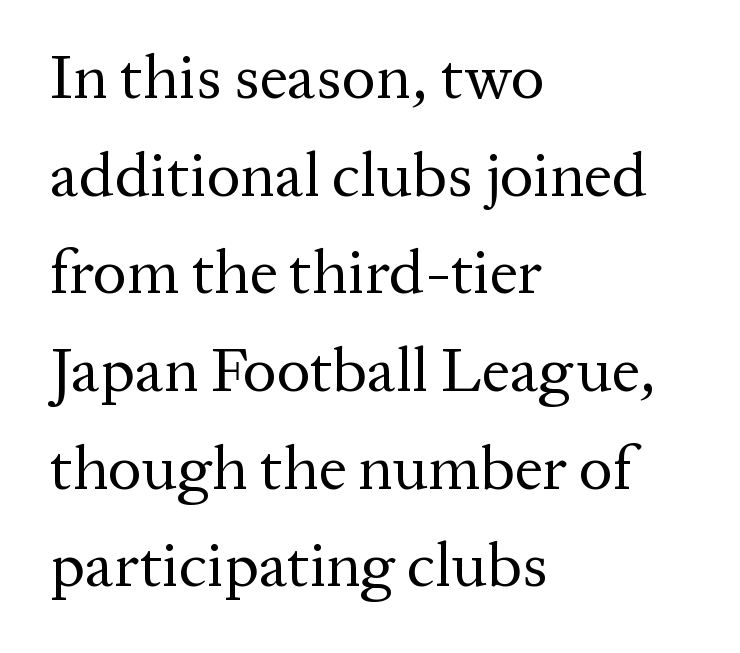
The image shows 63 px regular-weight serif type, upright; set left-aligned, normal line spacing (1.55x), normal letter spacing, not underlined; medium stroke contrast and a medium x-height.
